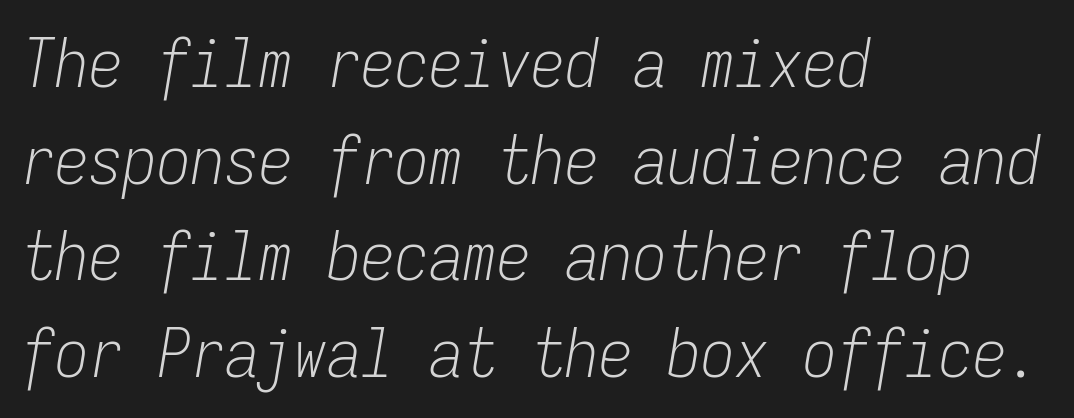
The image shows 68 px light, condensed type, italic (leaning right), monospaced; set left-aligned, normal line spacing (1.42x), normal letter spacing, not underlined; low stroke contrast and a medium x-height.
